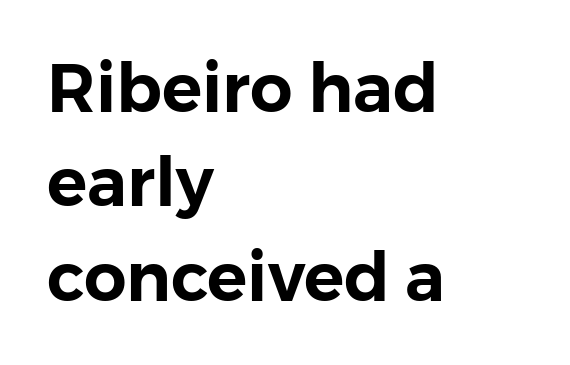
Q: Is the text italic (slanted)? A: No, it is upright.
Q: Is the typeface a serif or a sans-serif typeface? A: Sans-serif.
Q: Is the text underlined? A: No.
Q: How is the paragraph aligned? A: Left-aligned.
Q: Is the spacing between letters normal or unusually wide? A: Normal.
Q: Is the spacing between lines tight, normal or loose? A: Normal.
Q: Width (condensed, normal, or wide)? A: Normal.
Q: Stroke contrast? A: Low.
Q: x-height? A: Medium.
Q: Monospaced? A: No.
